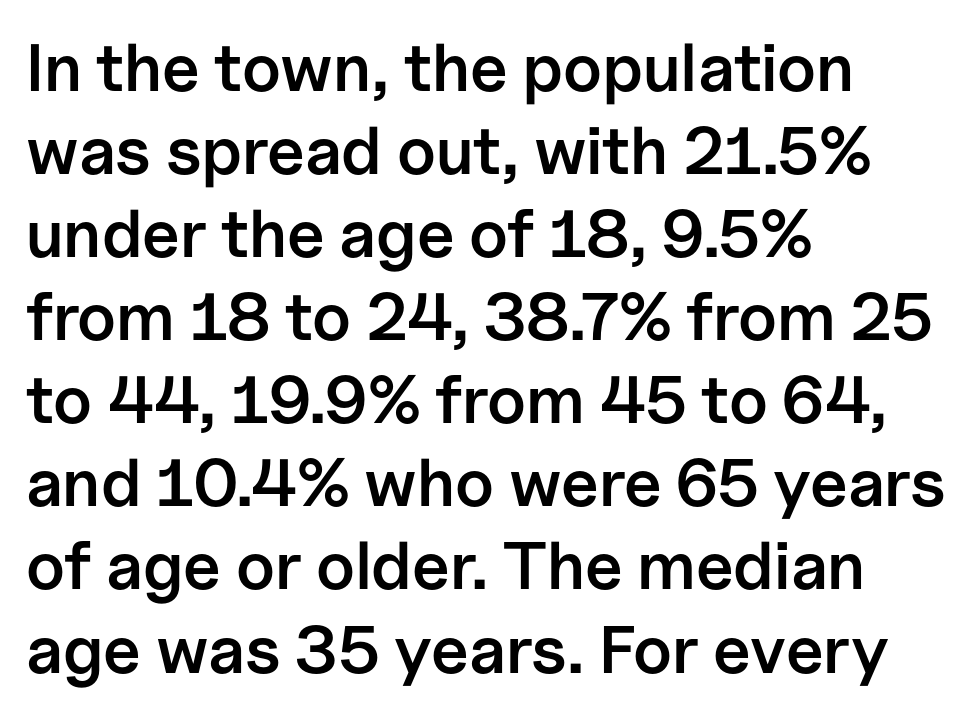
{"serif": "no", "italic": "no", "bold": "semi", "weight": "semibold", "width": "normal", "stroke_contrast": "low", "x_height": "medium", "monospaced": "no", "underline": "no", "align": "left", "line_spacing_ratio": 1.24, "letter_spacing": "normal", "letter_spacing_em": 0.0, "glyph_px": 67}
